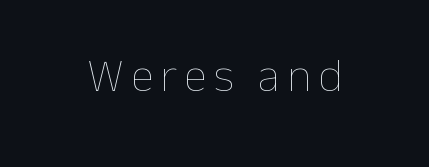
The image shows 47 px thin type, upright; set centered, not underlined; low stroke contrast and a medium x-height.
